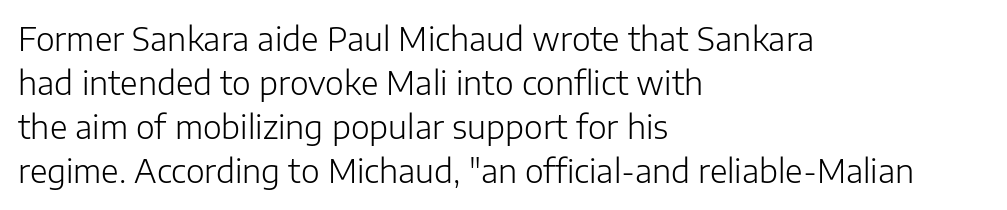
Each letter keeps its own natural width here, so spacing adapts to shape. Compared with typical paragraphs, the rows here are spaced about the same. The string is rendered with underlining switched off. Weight: regular or lighter. Default kerning and tracking; the words read as compact shapes.
